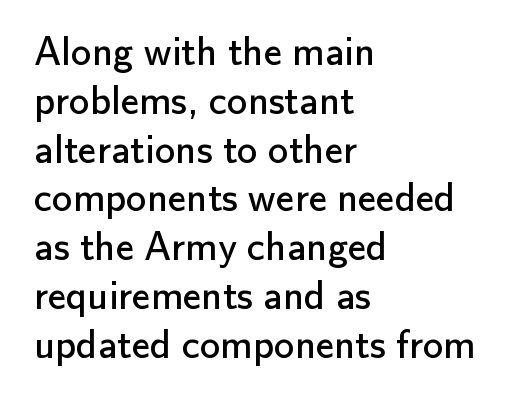
Q: Is the text bold? A: No.
Q: Is the text italic (slanted)? A: No, it is upright.
Q: Is the typeface a serif or a sans-serif typeface? A: Sans-serif.
Q: Is the text underlined? A: No.
Q: How is the paragraph aligned? A: Left-aligned.
Q: Is the spacing between letters normal or unusually wide? A: Normal.
Q: Width (condensed, normal, or wide)? A: Normal.
Q: Stroke contrast? A: Low.
Q: x-height? A: Small.
Q: Monospaced? A: No.
